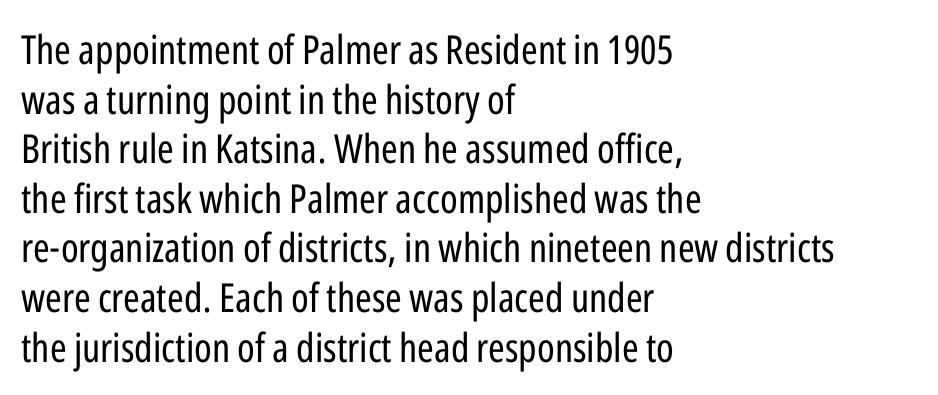
The letterforms sit at book weight or below. One-word summary of the alignment: left. In terms of posture, this sample is upright. Letter spacing: default. Only glyphs here, with clear space below each row. Type style note: lacks serifs.
